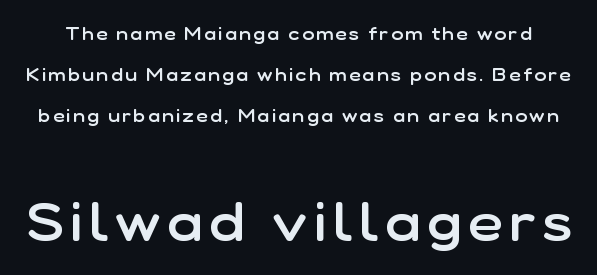
Is the lower block the larger one? Yes — the lower block carries the bigger type. The letters stand straight up with perfectly vertical stems. This rendering employs a face without finishing strokes, i.e., a sans-serif. Heft: intermediate — a semibold. The baseline area is clear.
